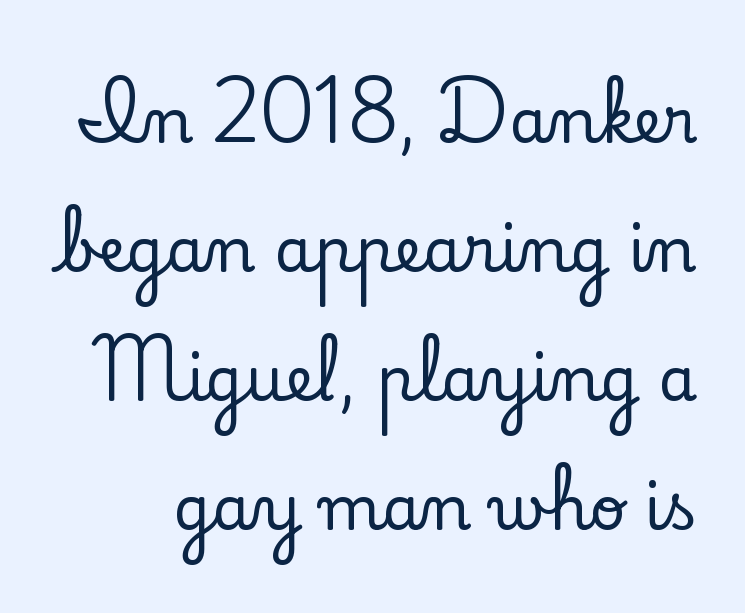
Q: Is the text italic (slanted)? A: No, it is upright.
Q: Is the typeface a serif or a sans-serif typeface? A: Serif.
Q: Is the text underlined? A: No.
Q: Is the spacing between letters normal or unusually wide? A: Normal.
Q: Is the spacing between lines tight, normal or loose? A: Loose.
Q: Width (condensed, normal, or wide)? A: Normal.
Q: Stroke contrast? A: Low.
Q: x-height? A: Small.
Q: Monospaced? A: No.
